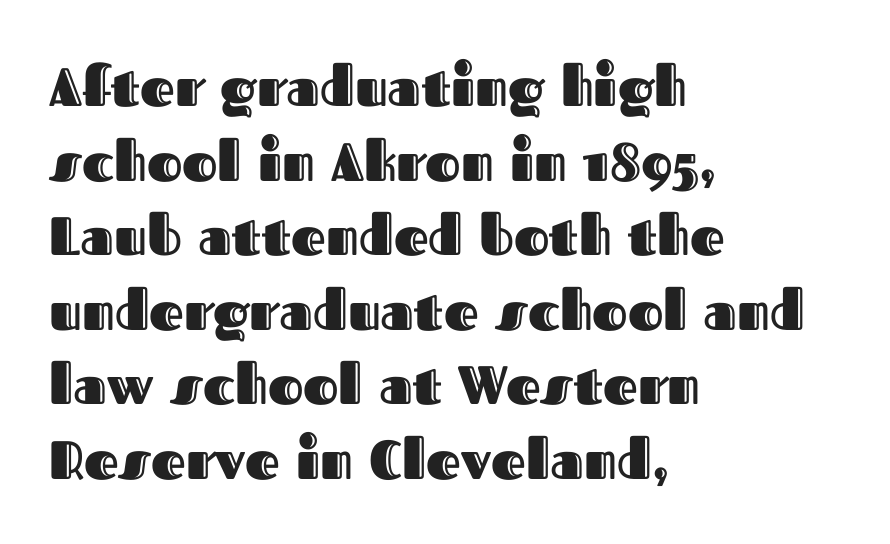
Q: Is the text italic (slanted)? A: No, it is upright.
Q: Is the text underlined? A: No.
Q: How is the paragraph aligned? A: Left-aligned.
Q: Is the spacing between letters normal or unusually wide? A: Normal.
Q: Is the spacing between lines tight, normal or loose? A: Normal.
Q: Width (condensed, normal, or wide)? A: Normal.
Q: x-height? A: Medium.
Q: Monospaced? A: No.
